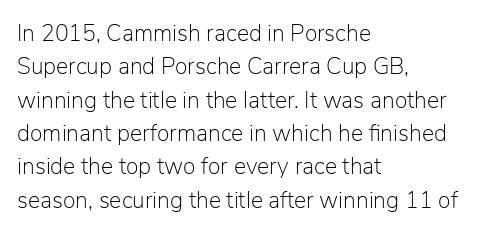
Q: Is the text bold? A: No.
Q: Is the text italic (slanted)? A: No, it is upright.
Q: Is the text underlined? A: No.
Q: How is the paragraph aligned? A: Left-aligned.
Q: Is the spacing between letters normal or unusually wide? A: Normal.
Q: Is the spacing between lines tight, normal or loose? A: Normal.
